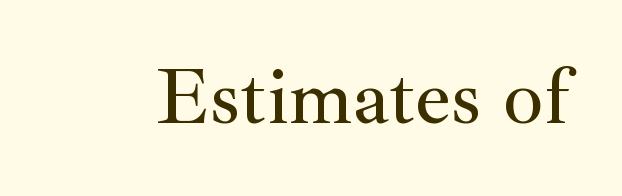
Q: Is the text italic (slanted)? A: No, it is upright.
Q: Is the typeface a serif or a sans-serif typeface? A: Serif.
Q: Is the text underlined? A: No.
Q: Is the spacing between letters normal or unusually wide? A: Normal.
Q: Width (condensed, normal, or wide)? A: Normal.
Q: Stroke contrast? A: Medium.
Q: x-height? A: Small.
Q: Monospaced? A: No.
